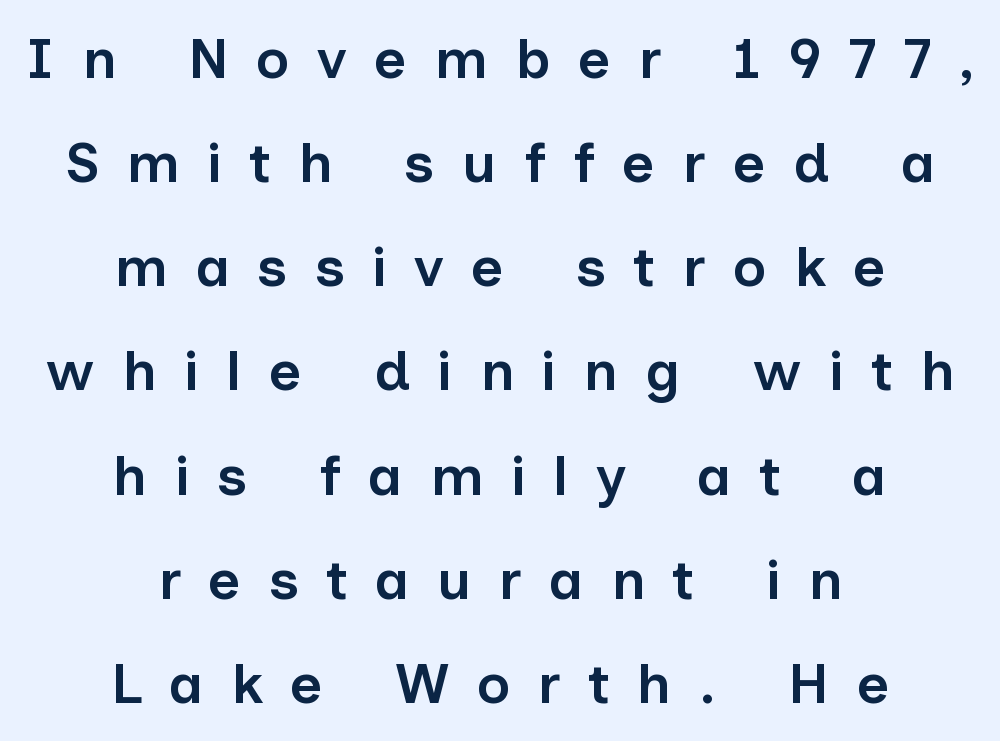
Q: Is the text bold? A: Semi-bold.
Q: Is the text italic (slanted)? A: No, it is upright.
Q: Is the typeface a serif or a sans-serif typeface? A: Sans-serif.
Q: Is the text underlined? A: No.
Q: How is the paragraph aligned? A: Centered.
Q: Is the spacing between letters normal or unusually wide? A: Unusually wide.
Q: Width (condensed, normal, or wide)? A: Normal.
Q: Stroke contrast? A: Low.
Q: x-height? A: Medium.
Q: Monospaced? A: No.
